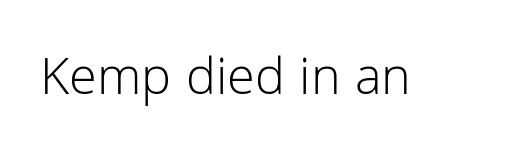
{"serif": "no", "italic": "no", "bold": "no", "weight": "light", "width": "normal", "stroke_contrast": "low", "x_height": "medium", "monospaced": "no", "underline": "no", "letter_spacing": "normal", "letter_spacing_em": 0.0, "glyph_px": 54}
